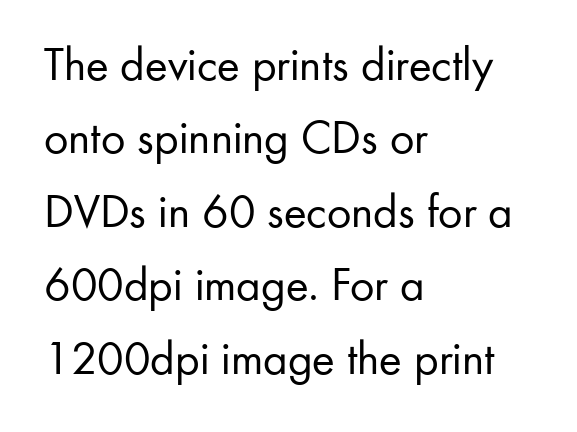
The image shows 48 px regular-weight sans-serif type, upright; set left-aligned, normal line spacing (1.53x), normal letter spacing, not underlined; low stroke contrast and a small x-height.
